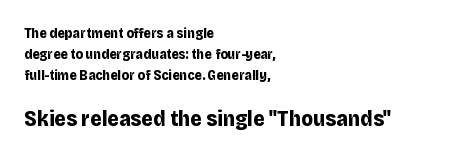
{"italic": "no", "bold": "yes", "underline": "no", "align": "left", "line_spacing": "normal", "line_spacing_ratio": 1.51, "letter_spacing": "normal", "letter_spacing_em": 0.0, "larger_block": "second", "size_ratio": 1.57, "glyph_px": 22}
